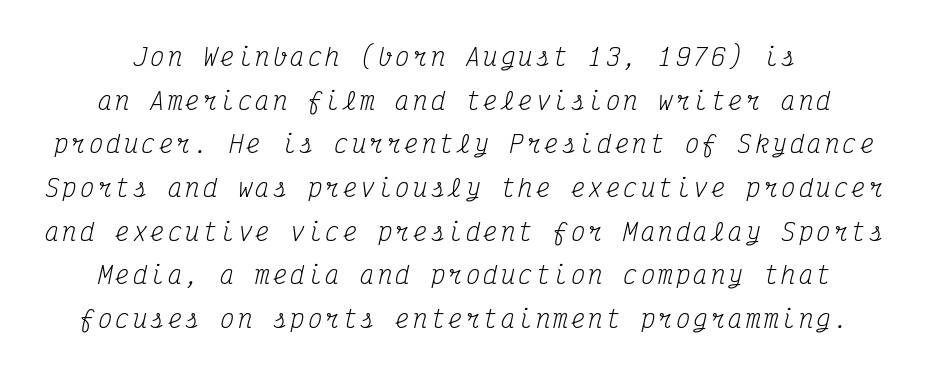
The image shows 24 px text type, italic (leaning right); set line spacing 1.82x, not underlined.
